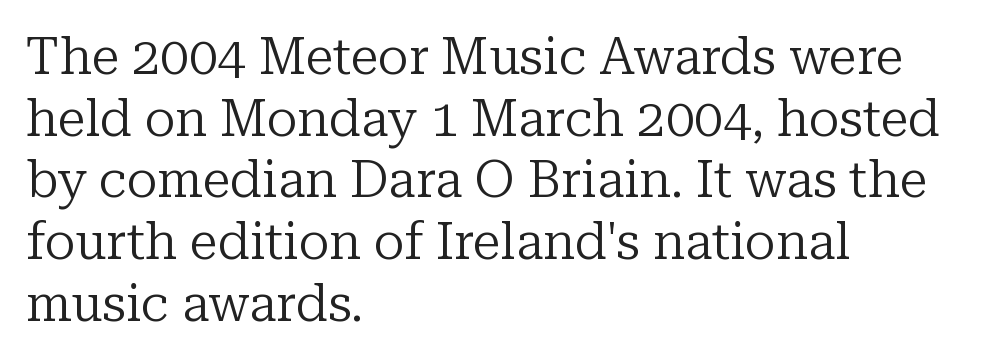
Q: Is the text bold? A: No.
Q: Is the text italic (slanted)? A: No, it is upright.
Q: Is the typeface a serif or a sans-serif typeface? A: Serif.
Q: Is the text underlined? A: No.
Q: How is the paragraph aligned? A: Left-aligned.
Q: Is the spacing between letters normal or unusually wide? A: Normal.
Q: Width (condensed, normal, or wide)? A: Normal.
Q: Stroke contrast? A: Low.
Q: x-height? A: Medium.
Q: Monospaced? A: No.
